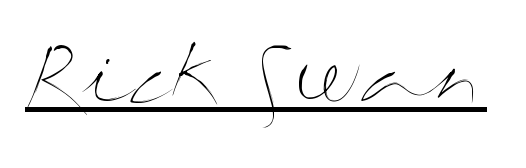
Q: Is the text bold? A: No.
Q: Is the text italic (slanted)? A: Yes.
Q: Is the text underlined? A: Yes.
Q: Is the spacing between letters normal or unusually wide? A: Normal.
Q: Width (condensed, normal, or wide)? A: Wide.
Q: Stroke contrast? A: Medium.
Q: x-height? A: Medium.
Q: Monospaced? A: No.
